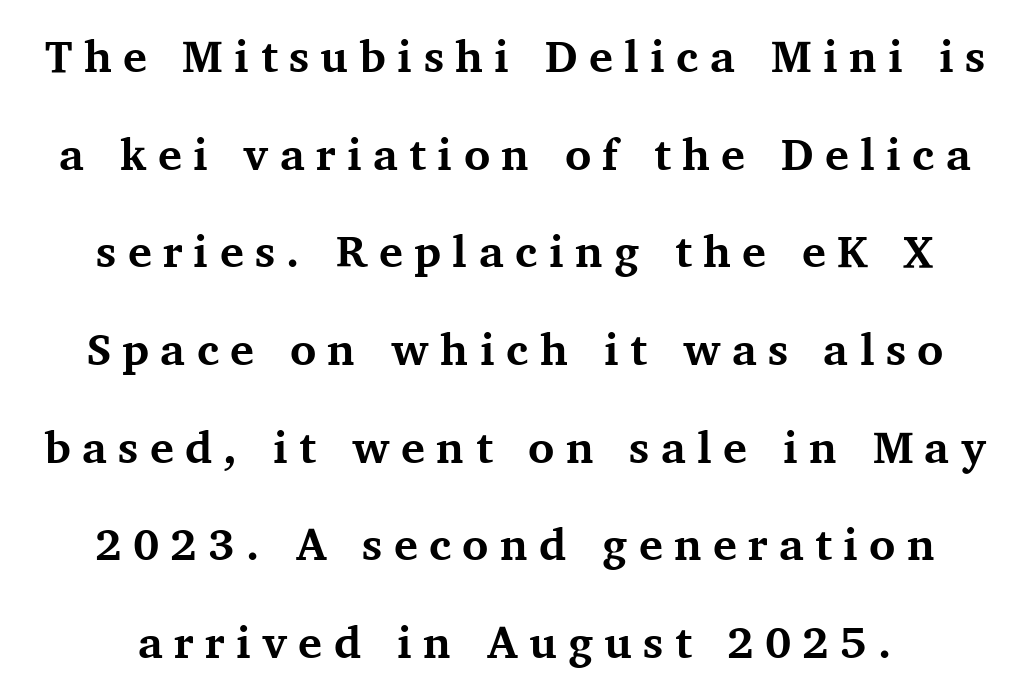
In terms of posture, this sample is upright. A bare baseline throughout the passage. Look at the stroke-to-counter ratio: heavy, a bold. Note: serifs present on the glyphs.
